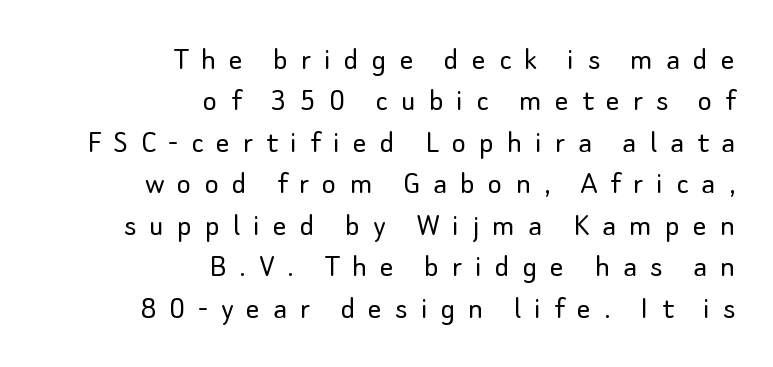
{"serif": "no", "italic": "no", "bold": "no", "weight": "light", "width": "normal", "stroke_contrast": "low", "x_height": "small", "monospaced": "no", "underline": "no", "align": "right", "line_spacing_ratio": 1.22, "letter_spacing": "wide", "letter_spacing_em": 0.38, "glyph_px": 34}
